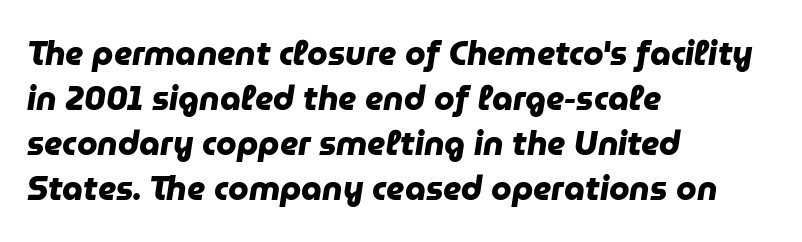
The paragraph has a hard left edge and a soft right edge. The typesetting leans heavy: a genuine bold. The face used here is a sans, in the tradition of grotesques and geometrics. A normal amount of white space separates one row of letters from the next. Default kerning and tracking; the words read as compact shapes. The foot of each line stays bare and open.
